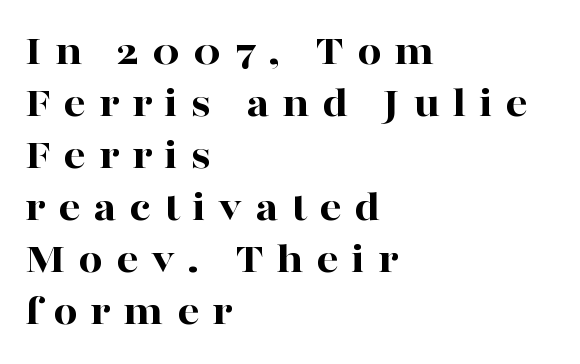
The image shows 43 px bold, wide serif type, upright; set left-aligned, line spacing 1.21x, unusually wide letter spacing (+0.3 em), not underlined; high stroke contrast and a medium x-height.
